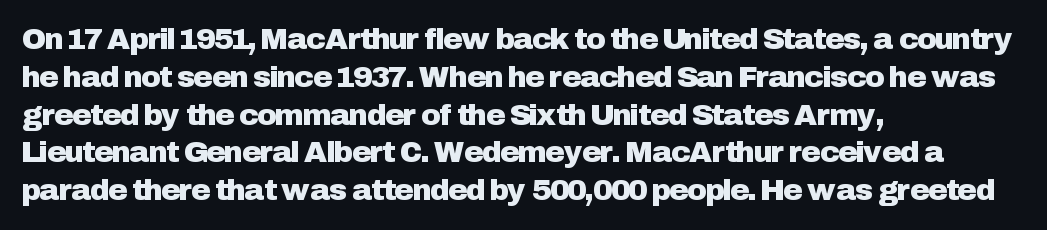
This sample has the flowing, uneven cadence of proportional lettering. Is there much room between lines? A standard amount, neither cramped nor airy. Nope, not italic — everything's standing straight. Type without underlining. Does the type have serifs? No, each stem ends abruptly.
